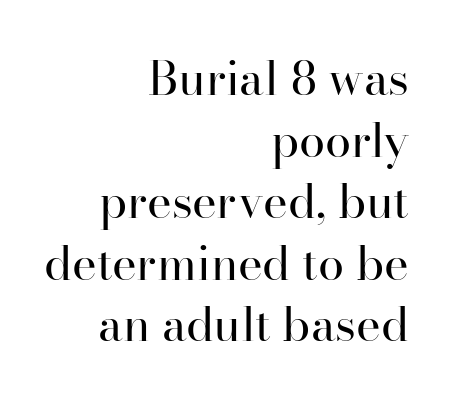
{"serif": "yes", "italic": "no", "bold": "no", "weight": "regular", "width": "normal", "stroke_contrast": "high", "x_height": "small", "monospaced": "no", "underline": "no", "align": "right", "line_spacing": "normal", "line_spacing_ratio": 1.31, "letter_spacing": "normal", "letter_spacing_em": 0.0, "glyph_px": 47}
